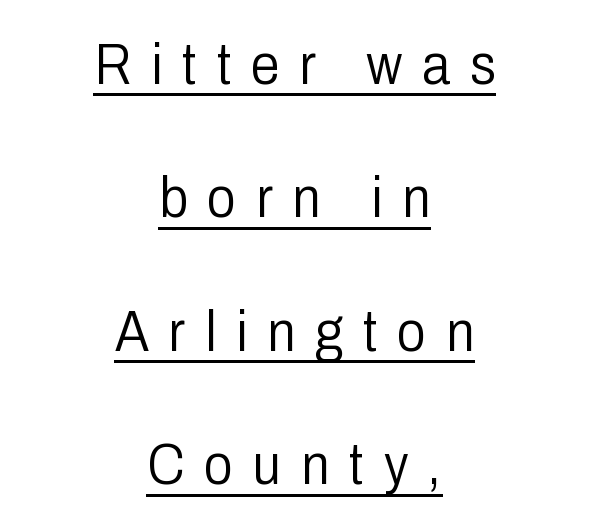
Q: Is the text bold? A: No.
Q: Is the text italic (slanted)? A: No, it is upright.
Q: Is the typeface a serif or a sans-serif typeface? A: Sans-serif.
Q: Is the text underlined? A: Yes.
Q: How is the paragraph aligned? A: Centered.
Q: Is the spacing between letters normal or unusually wide? A: Unusually wide.
Q: Is the spacing between lines tight, normal or loose? A: Loose.
Q: Width (condensed, normal, or wide)? A: Condensed.
Q: Stroke contrast? A: Low.
Q: x-height? A: Medium.
Q: Monospaced? A: No.
